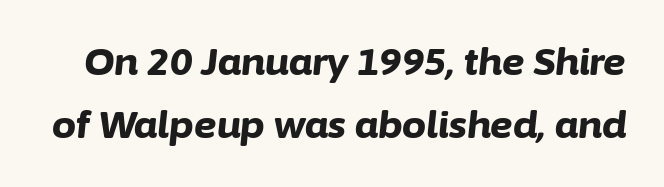
The line texture is even and compact thanks to regular tracking. The typography opts for an oblique posture over an upright one. Only glyphs here, with clear space below each row. Strokes here are thick enough to call this a true bold.
